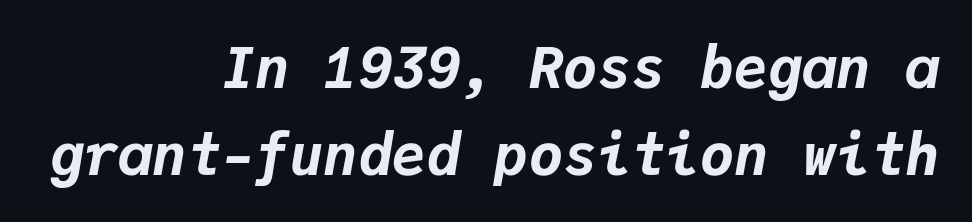
{"italic": "yes", "lean": "right", "slant_degrees": 9, "bold": "yes", "weight": "bold", "width": "normal", "stroke_contrast": "low", "x_height": "medium", "monospaced": "yes", "underline": "no", "align": "right", "line_spacing": "normal", "line_spacing_ratio": 1.53, "letter_spacing": "normal", "letter_spacing_em": 0.0, "glyph_px": 57}
